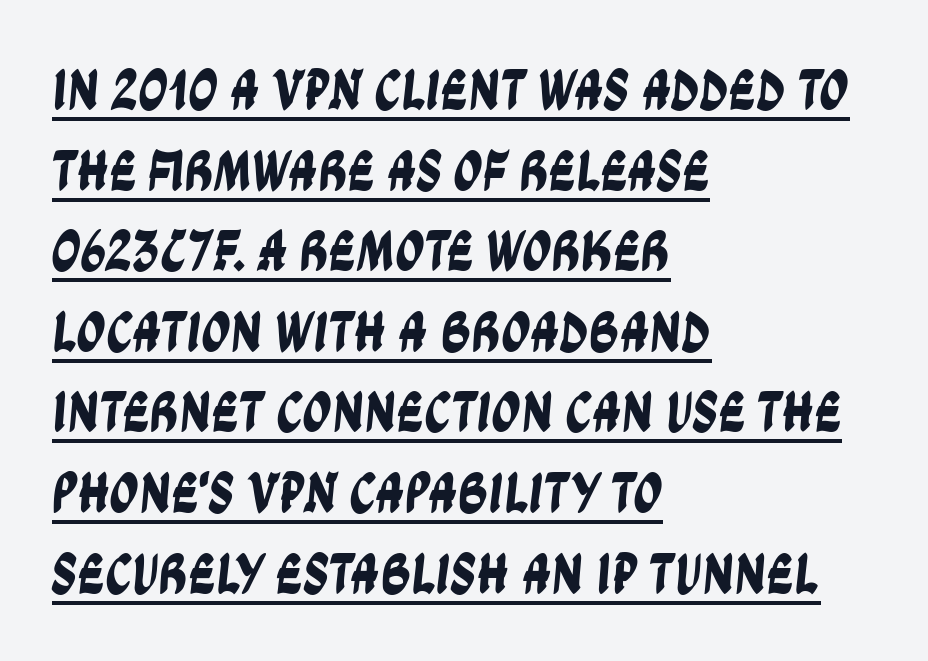
{"serif": "no", "width": "condensed", "stroke_contrast": "low", "x_height": "large", "monospaced": "no", "underline": "yes", "align": "left", "line_spacing": "normal", "line_spacing_ratio": 1.39, "letter_spacing": "normal", "letter_spacing_em": 0.0, "glyph_px": 58}
